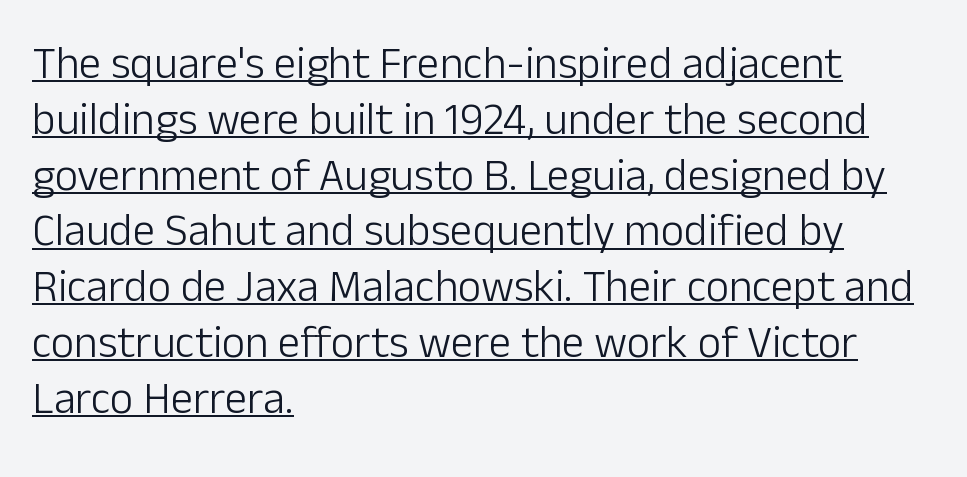
{"serif": "no", "italic": "no", "bold": "no", "weight": "light", "width": "normal", "stroke_contrast": "low", "x_height": "medium", "monospaced": "no", "underline": "yes", "align": "left", "line_spacing_ratio": 1.24, "letter_spacing": "normal", "letter_spacing_em": 0.0, "glyph_px": 45}
